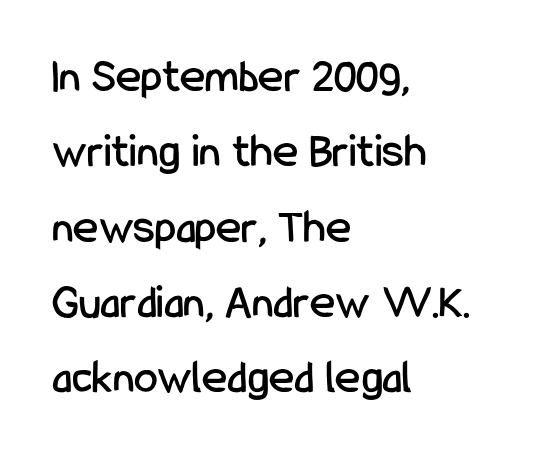
Beneath every word, the page is bare. Type style note: lacks serifs. The letters stand upright; this is a roman face. Is there much room between lines? A standard amount, neither cramped nor airy.
